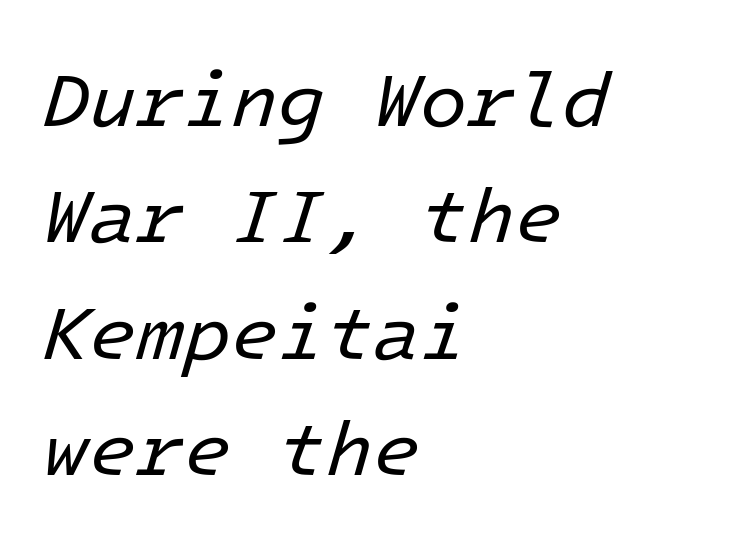
{"italic": "yes", "lean": "right", "slant_degrees": 16, "bold": "no", "weight": "regular", "width": "normal", "stroke_contrast": "low", "x_height": "medium", "monospaced": "yes", "underline": "no", "align": "left", "line_spacing": "normal", "line_spacing_ratio": 1.51, "letter_spacing": "normal", "letter_spacing_em": 0.0, "glyph_px": 77}
